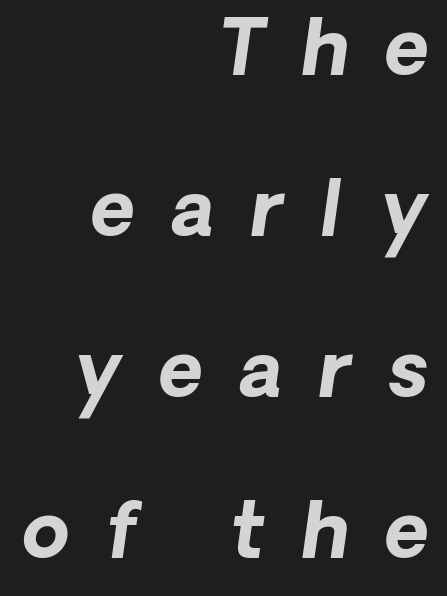
Q: Is the text bold? A: Yes.
Q: Is the text italic (slanted)? A: Yes, it leans right by about 8 degrees.
Q: Is the text underlined? A: No.
Q: How is the paragraph aligned? A: Right-aligned.
Q: Is the spacing between letters normal or unusually wide? A: Unusually wide.
Q: Is the spacing between lines tight, normal or loose? A: Loose.
Q: Width (condensed, normal, or wide)? A: Normal.
Q: Stroke contrast? A: Low.
Q: x-height? A: Medium.
Q: Monospaced? A: No.
